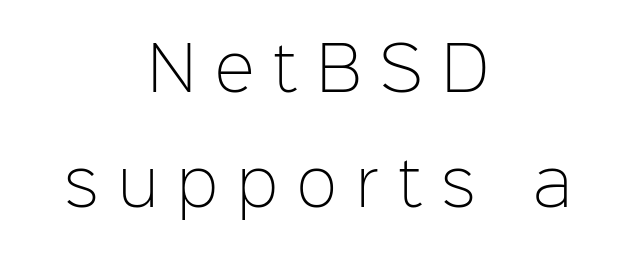
{"serif": "no", "italic": "no", "bold": "no", "weight": "light", "width": "normal", "stroke_contrast": "low", "x_height": "medium", "monospaced": "no", "underline": "no", "align": "center", "line_spacing": "loose", "line_spacing_ratio": 1.92, "letter_spacing": "wide", "letter_spacing_em": 0.32, "glyph_px": 60}
